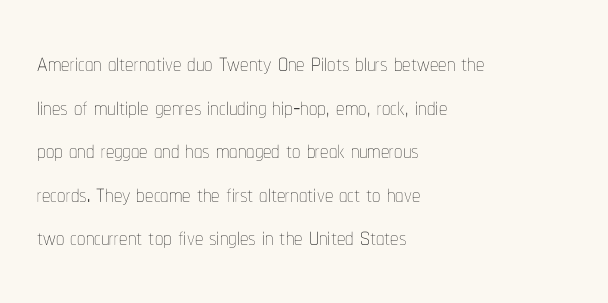
Q: Is the text bold? A: No.
Q: Is the text italic (slanted)? A: No, it is upright.
Q: Is the text underlined? A: No.
Q: How is the paragraph aligned? A: Left-aligned.
Q: Is the spacing between letters normal or unusually wide? A: Normal.
Q: Is the spacing between lines tight, normal or loose? A: Normal.
Q: Width (condensed, normal, or wide)? A: Condensed.
Q: Stroke contrast? A: Low.
Q: x-height? A: Medium.
Q: Monospaced? A: No.
